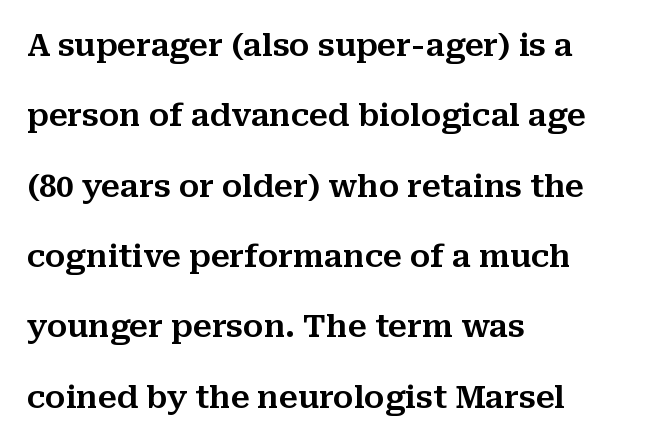
Q: Is the text italic (slanted)? A: No, it is upright.
Q: Is the typeface a serif or a sans-serif typeface? A: Serif.
Q: Is the text underlined? A: No.
Q: How is the paragraph aligned? A: Left-aligned.
Q: Is the spacing between letters normal or unusually wide? A: Normal.
Q: Is the spacing between lines tight, normal or loose? A: Loose.
Q: Width (condensed, normal, or wide)? A: Normal.
Q: Stroke contrast? A: Medium.
Q: x-height? A: Medium.
Q: Monospaced? A: No.
